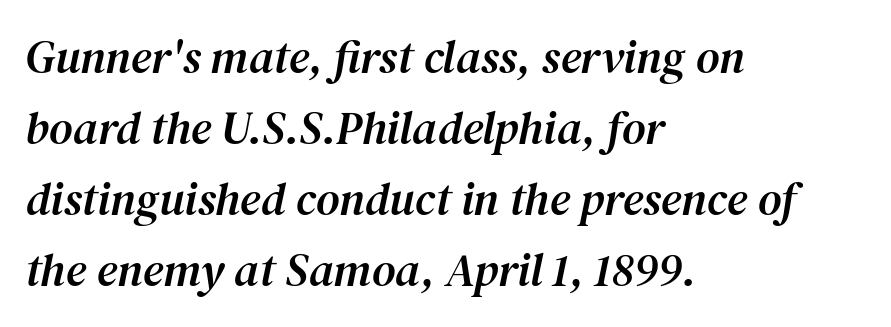
The letters are slanted; this is an italic face. Letterform terminals end in serifs throughout the passage. Looks like regular typesetting: each glyph gets only the width it needs. Line starts are locked; line ends wander. The baseline area is clear. Tracking here is standard; glyphs follow each other at the usual distance.
